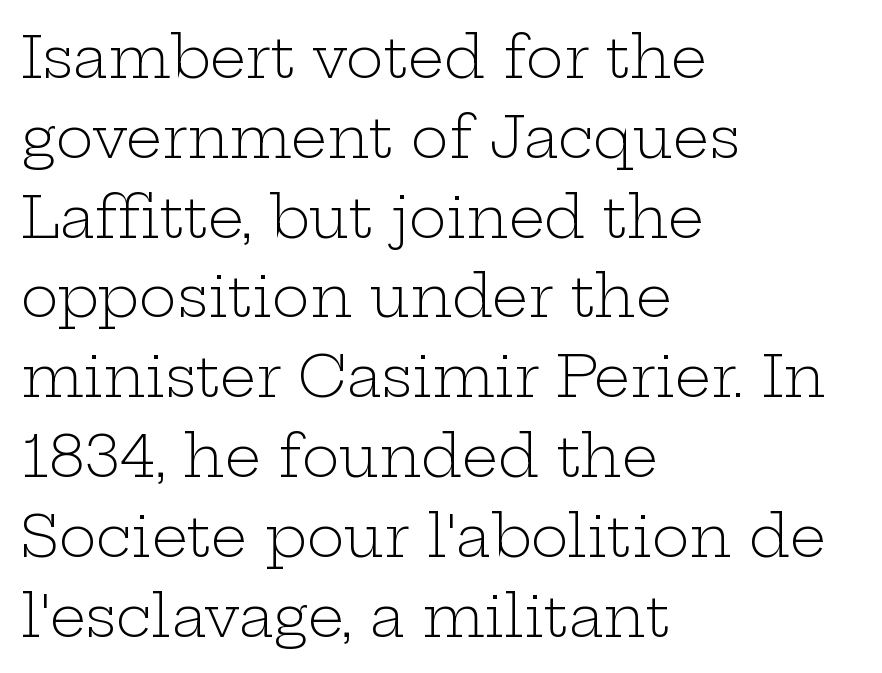
The image shows 57 px light, wide serif type, upright; set left-aligned, normal line spacing (1.4x), normal letter spacing, not underlined; low stroke contrast and a medium x-height.
